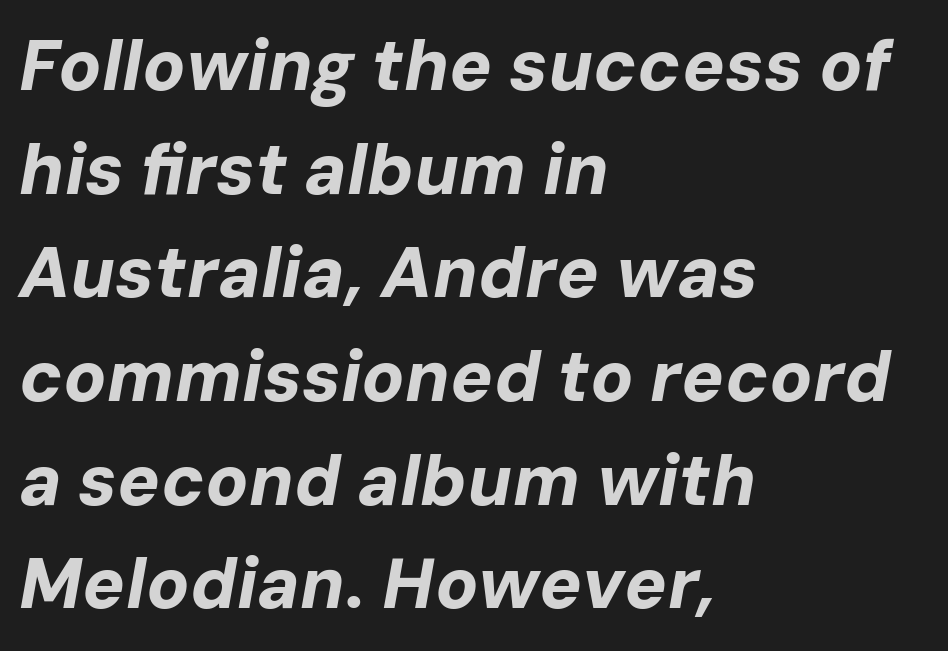
Check the space under the baseline: it is left empty. Looks like regular typesetting: each glyph gets only the width it needs. If you drew a ruler down the left edge, every line would touch it. If you measured baseline to baseline, you'd find a middling distance. The line texture is even and compact thanks to regular tracking.
